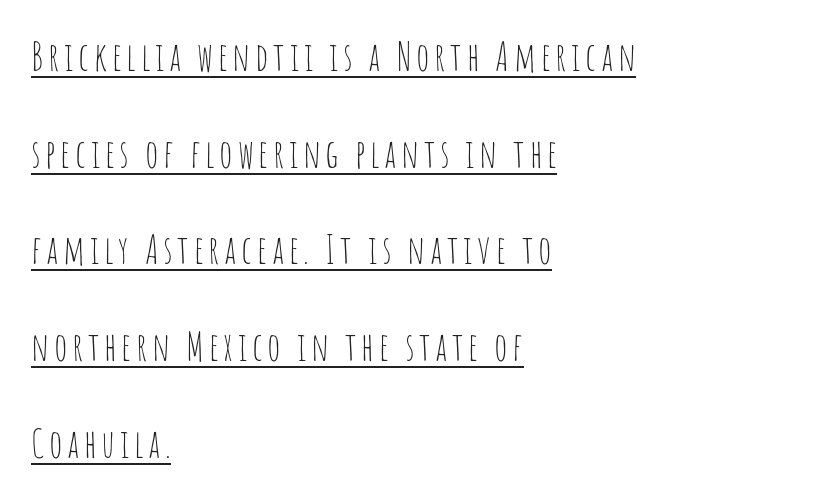
{"serif": "no", "italic": "no", "bold": "no", "weight": "thin", "width": "condensed", "stroke_contrast": "low", "x_height": "large", "monospaced": "no", "underline": "yes", "align": "left", "line_spacing": "loose", "line_spacing_ratio": 2.48, "glyph_px": 39}
